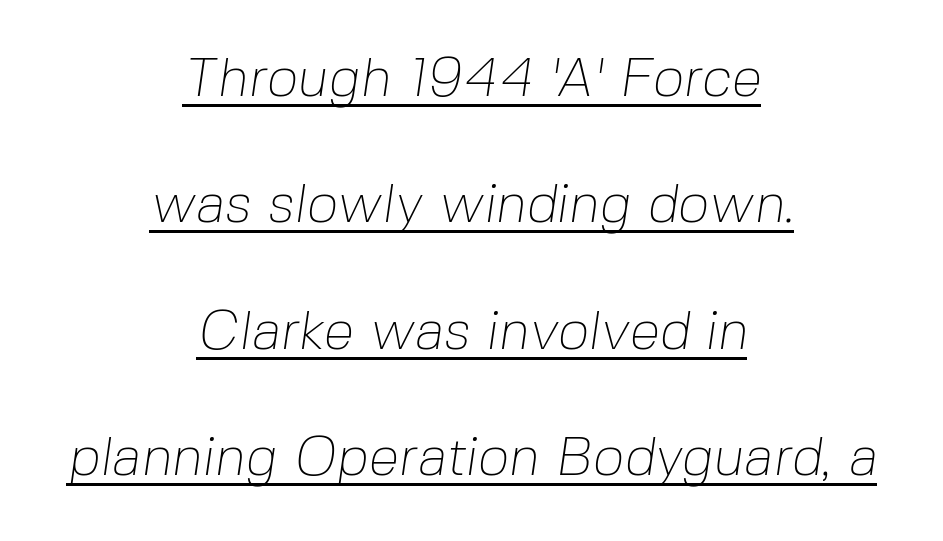
Q: Is the text bold? A: No.
Q: Is the typeface a serif or a sans-serif typeface? A: Sans-serif.
Q: Is the text underlined? A: Yes.
Q: How is the paragraph aligned? A: Centered.
Q: Is the spacing between letters normal or unusually wide? A: Normal.
Q: Is the spacing between lines tight, normal or loose? A: Loose.
Q: Width (condensed, normal, or wide)? A: Normal.
Q: Stroke contrast? A: Low.
Q: x-height? A: Medium.
Q: Monospaced? A: No.
